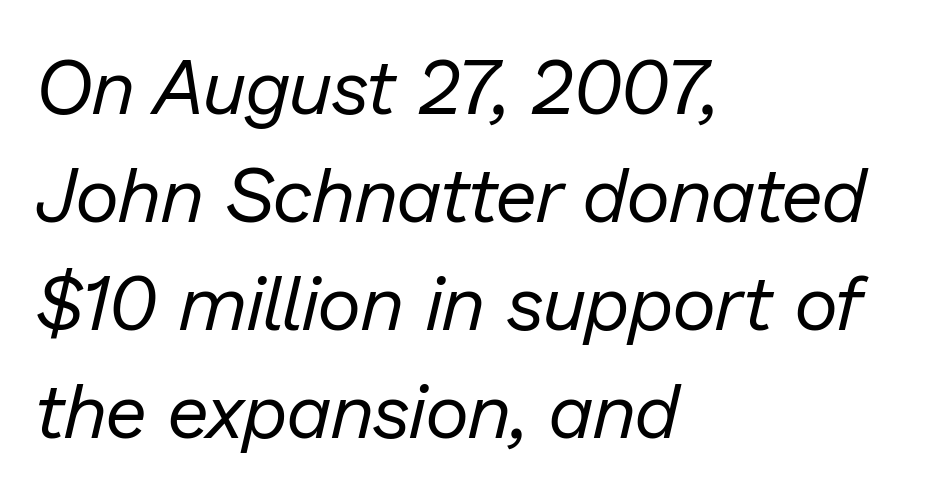
The image shows 76 px regular-weight type, italic (leaning right); set left-aligned, normal line spacing (1.42x), normal letter spacing, not underlined; low stroke contrast and a medium x-height.
